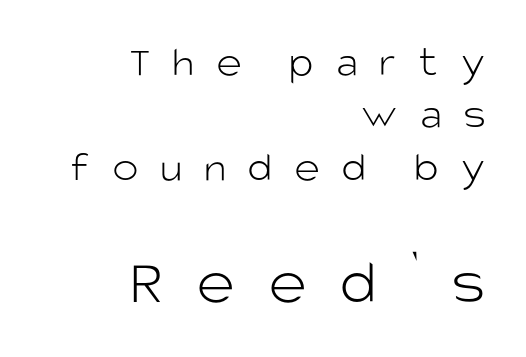
The image shows 66 px light sans-serif type, upright; set right-aligned, line spacing 1.19x, unusually wide letter spacing (+0.49 em), not underlined; the second (bottom) block is 1.5x larger; low stroke contrast and a large x-height.
